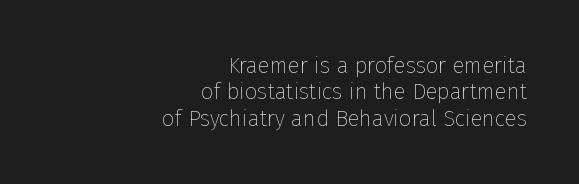
The image shows 22 px text type, upright; set right-aligned, line spacing 1.2x, normal letter spacing, not underlined.
